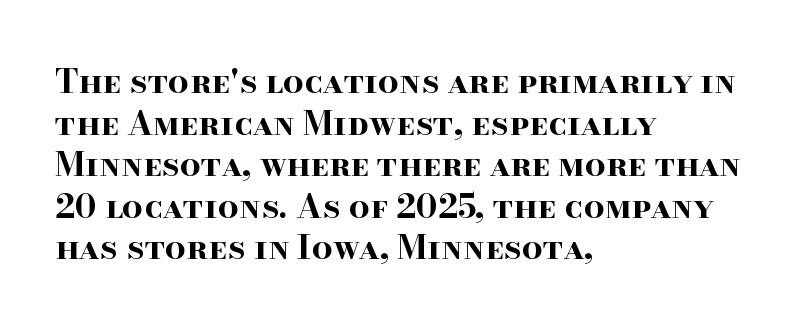
Q: Is the text bold? A: Yes.
Q: Is the text italic (slanted)? A: No, it is upright.
Q: Is the typeface a serif or a sans-serif typeface? A: Serif.
Q: Is the text underlined? A: No.
Q: How is the paragraph aligned? A: Left-aligned.
Q: Is the spacing between letters normal or unusually wide? A: Normal.
Q: Is the spacing between lines tight, normal or loose? A: Normal.
Q: Width (condensed, normal, or wide)? A: Wide.
Q: Stroke contrast? A: High.
Q: x-height? A: Small.
Q: Monospaced? A: No.
